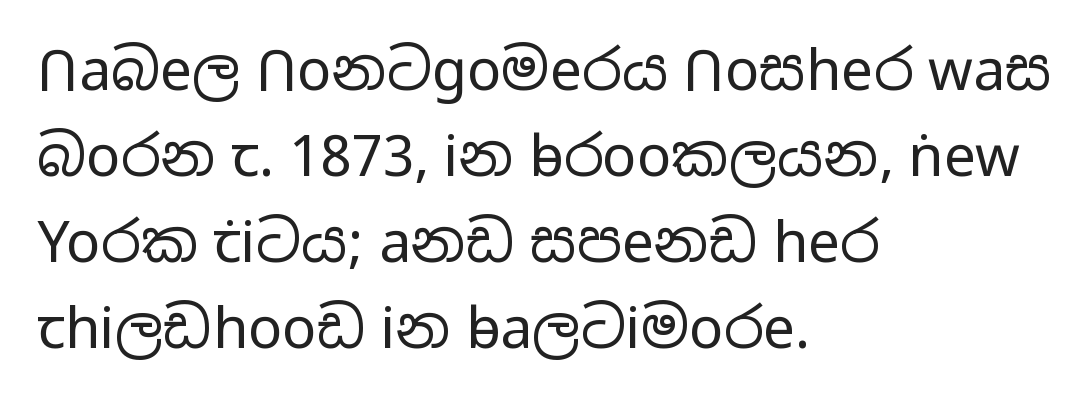
The passage shown is not underscored anywhere. Spacing verdict: proportional, widths tailored to each character. The typeface has the unassuming heft of standard copy or less. The type family on display is of the sans-serif kind. Rows of type keep a routine distance in the vertical direction.
